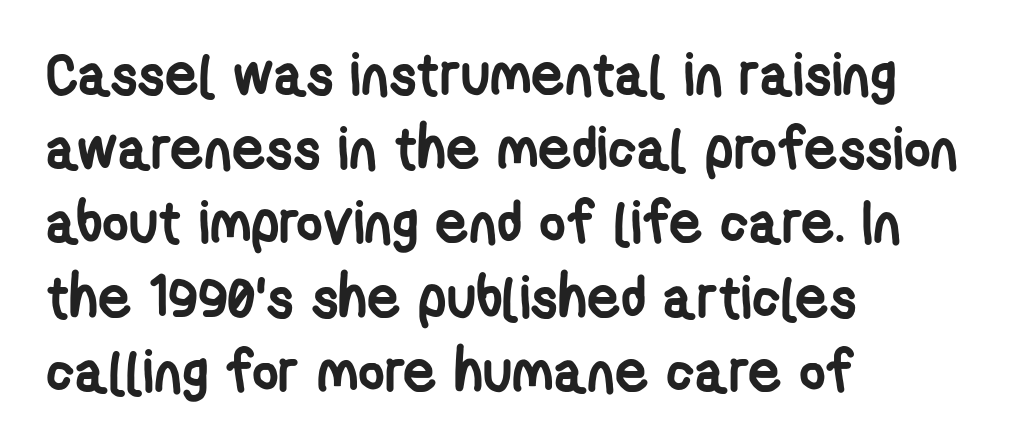
Q: Is the text bold? A: Yes.
Q: Is the typeface a serif or a sans-serif typeface? A: Sans-serif.
Q: Is the text underlined? A: No.
Q: How is the paragraph aligned? A: Left-aligned.
Q: Is the spacing between letters normal or unusually wide? A: Normal.
Q: Is the spacing between lines tight, normal or loose? A: Normal.
Q: Width (condensed, normal, or wide)? A: Condensed.
Q: Stroke contrast? A: Low.
Q: x-height? A: Medium.
Q: Monospaced? A: No.
